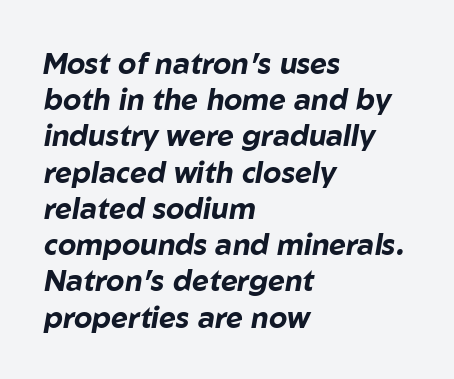
{"italic": "yes", "lean": "right", "slant_degrees": 10, "bold": "yes", "weight": "bold", "width": "normal", "stroke_contrast": "low", "x_height": "medium", "monospaced": "no", "underline": "no", "align": "left", "line_spacing": "normal", "line_spacing_ratio": 1.25, "letter_spacing": "normal", "letter_spacing_em": 0.0, "glyph_px": 29}
